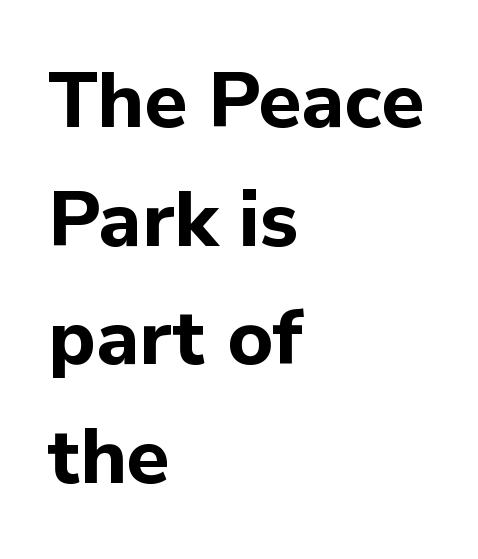
The image shows 78 px bold sans-serif type, upright; set left-aligned, normal line spacing (1.52x), normal letter spacing, not underlined; low stroke contrast and a medium x-height.
